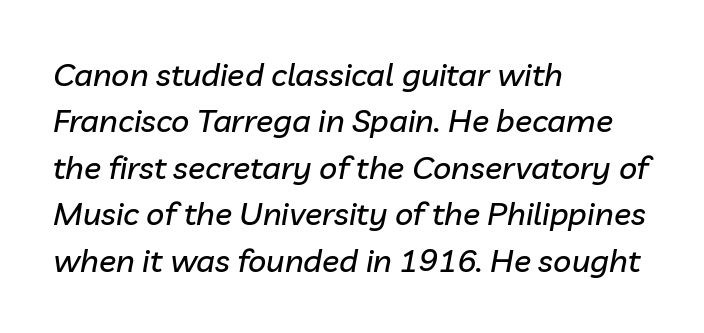
Q: Is the text italic (slanted)? A: Yes, it leans right by about 10 degrees.
Q: Is the text underlined? A: No.
Q: How is the paragraph aligned? A: Left-aligned.
Q: Is the spacing between letters normal or unusually wide? A: Normal.
Q: Is the spacing between lines tight, normal or loose? A: Normal.
Q: Width (condensed, normal, or wide)? A: Normal.
Q: Stroke contrast? A: Low.
Q: x-height? A: Medium.
Q: Monospaced? A: No.
